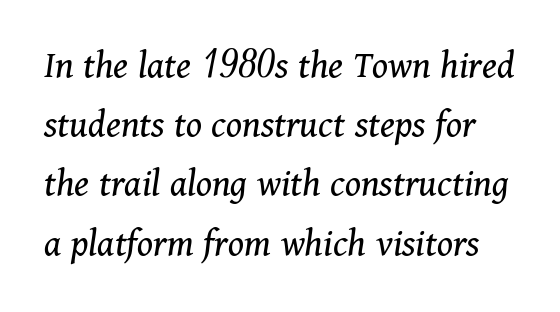
The rendering uses natural spacing where letterforms have individual widths. The strokes carry an ordinary text weight at most. No extra tracking has been applied to these lines. Style check: oblique. This is serif lettering, the kind often seen in printed books. A clean baseline with only descenders dipping below it.
